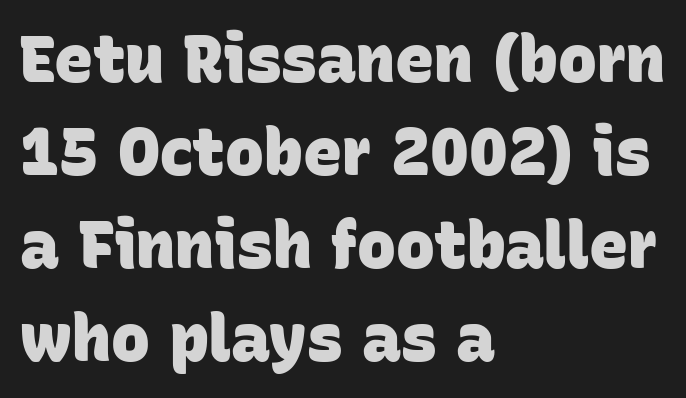
Strong, thick strokes mark this as bold type. These lines are composed in type without serifs. Think of a printed novel: that variable character pitch is what you see here. Compared with typical paragraphs, the rows here are spaced about the same. No word sits above an underline.
